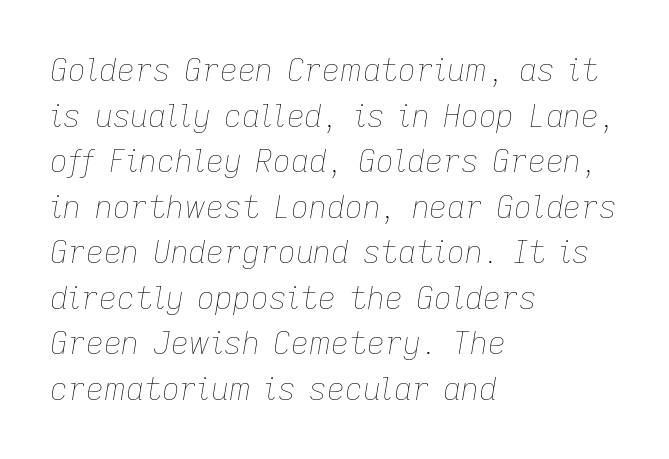
The image shows 31 px thin type, italic (leaning right); set left-aligned, normal line spacing (1.47x), normal letter spacing, not underlined; low stroke contrast and a medium x-height.
